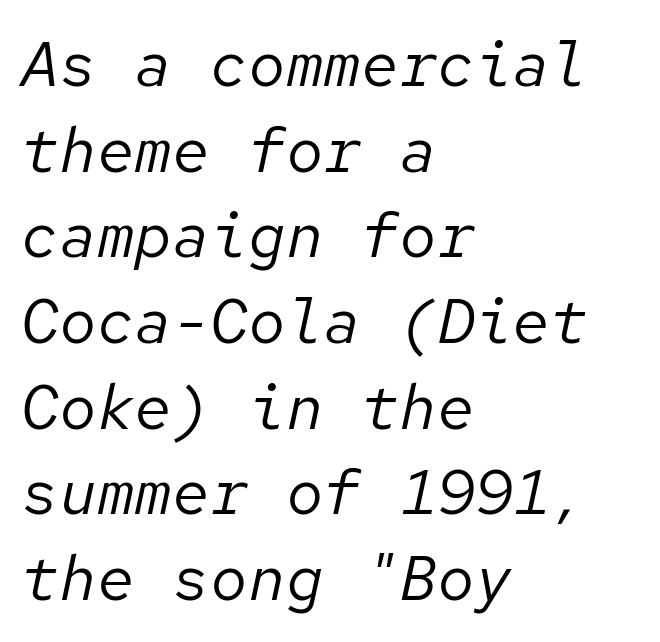
Q: Is the text bold? A: No.
Q: Is the text italic (slanted)? A: Yes, it leans right by about 12 degrees.
Q: Is the text underlined? A: No.
Q: How is the paragraph aligned? A: Left-aligned.
Q: Is the spacing between letters normal or unusually wide? A: Normal.
Q: Is the spacing between lines tight, normal or loose? A: Normal.
Q: Width (condensed, normal, or wide)? A: Normal.
Q: Stroke contrast? A: Low.
Q: x-height? A: Medium.
Q: Monospaced? A: Yes.
